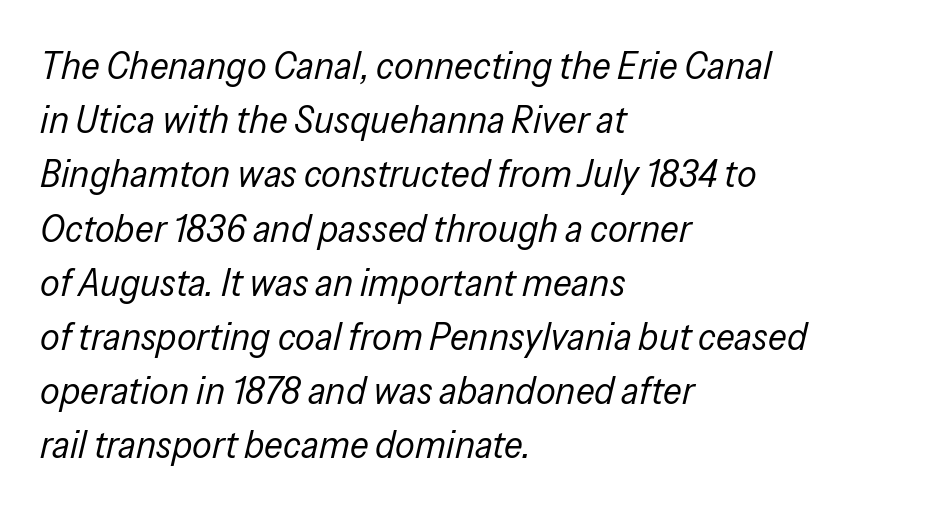
The image shows 39 px regular-weight, condensed type, italic (leaning right); set left-aligned, normal line spacing (1.39x), normal letter spacing, not underlined; low stroke contrast and a medium x-height.
